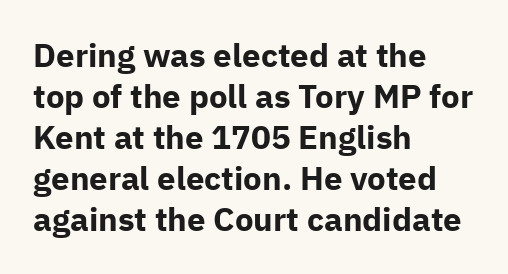
The image shows 33 px bold sans-serif type, upright; set left-aligned, line spacing 1.24x, normal letter spacing, not underlined; low stroke contrast and a medium x-height.
